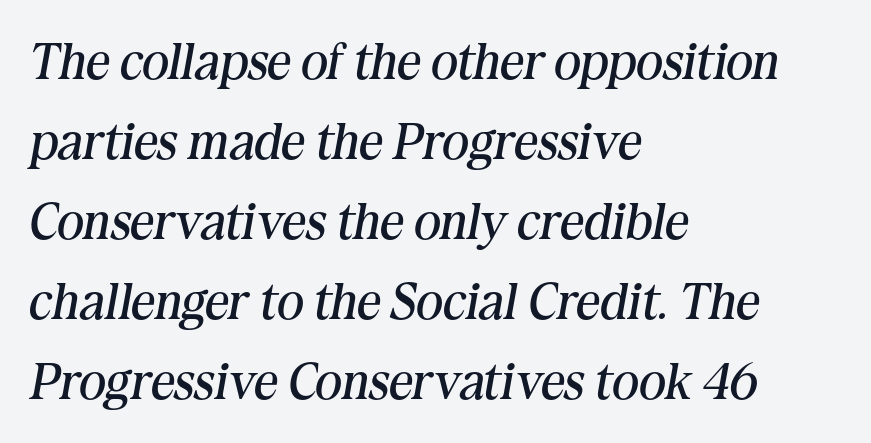
Rows of type keep a routine distance in the vertical direction. A typesetter would call this proportional, since set widths differ per character. The designer went with a serif here, giving each stem small feet. You can tell it's italic because the verticals aren't actually vertical. Layout note: lines flush left.
